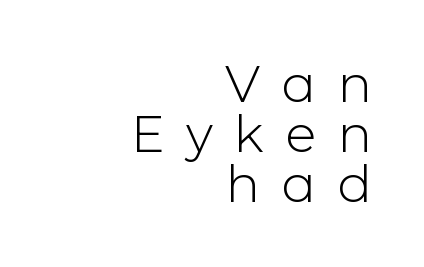
Quick note: interline space is minimal. Each word looks stretched out because of the extra space between its letters. Each row of text sits above clean, open space. Which margin do the lines hug? The right one — the left edge is uneven.
